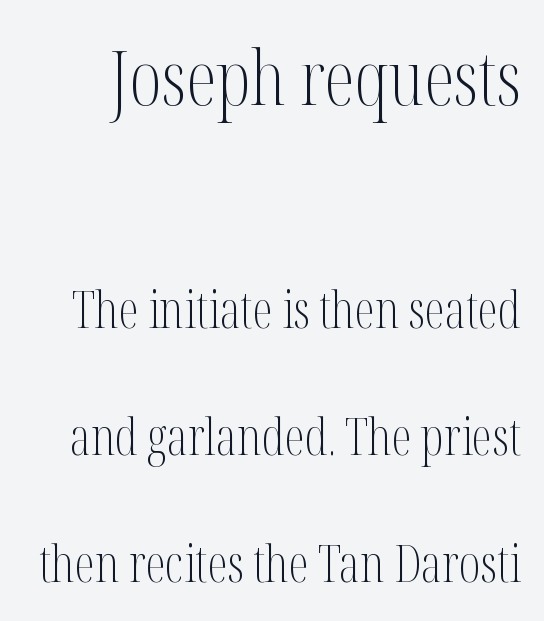
Q: Is the text bold? A: No.
Q: Is the text italic (slanted)? A: No, it is upright.
Q: Is the typeface a serif or a sans-serif typeface? A: Serif.
Q: Is the text underlined? A: No.
Q: Is the spacing between letters normal or unusually wide? A: Normal.
Q: Is the spacing between lines tight, normal or loose? A: Loose.
Q: Which block of text is set in a larger size, the first (top) or the second (bottom)? A: The first (top) one.
Q: Width (condensed, normal, or wide)? A: Condensed.
Q: Stroke contrast? A: Medium.
Q: x-height? A: Medium.
Q: Monospaced? A: No.
